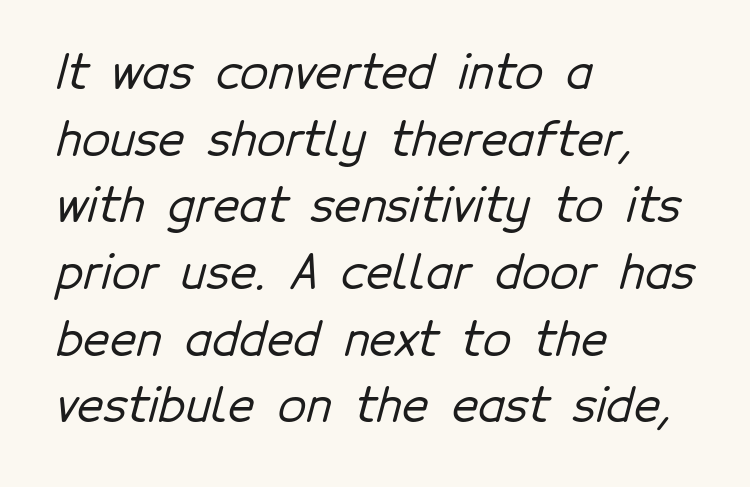
The font family rendered here belongs to the sans-serif group. Glance below the letters and you will spot only blank space. A classic flush-left, rag-right setting is used for this passage. Varying glyph widths throughout — classic text-font behaviour. The tracking reads as untouched default to a designer's eye. Notice how descenders clear the ascenders below comfortably — that's standard leading.
